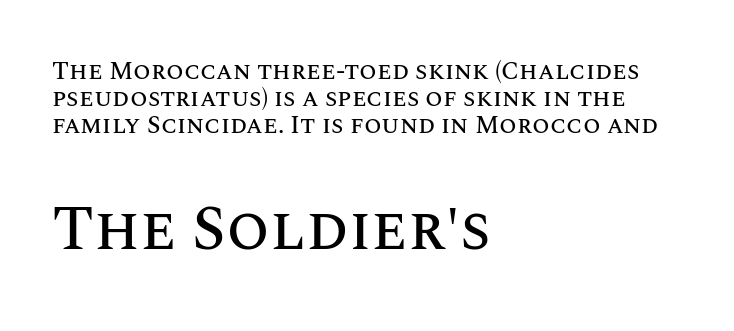
The image shows 62 px text type, upright; set left-aligned, tight line spacing (1.09x), normal letter spacing, not underlined; the second (bottom) block is 2.48x larger; medium stroke contrast and a large x-height.
